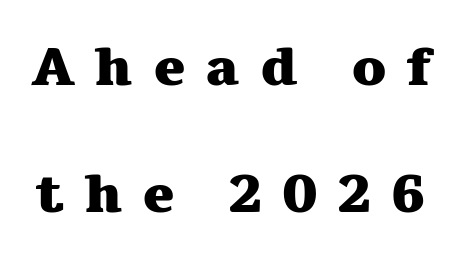
The image shows 54 px heavy, wide serif type, upright; set loose line spacing (2.36x), unusually wide letter spacing (+0.36 em), not underlined; medium stroke contrast and a medium x-height.
